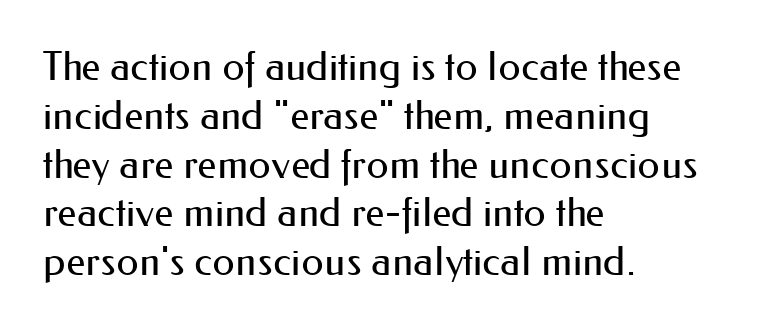
{"serif": "no", "italic": "no", "bold": "no", "weight": "regular", "width": "normal", "stroke_contrast": "medium", "x_height": "small", "monospaced": "no", "underline": "no", "align": "left", "line_spacing_ratio": 1.22, "letter_spacing": "normal", "letter_spacing_em": 0.0, "glyph_px": 40}
